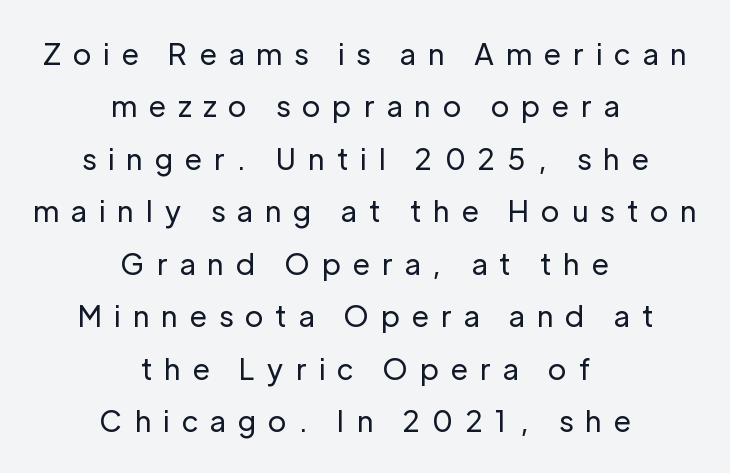
Q: Is the text bold? A: No.
Q: Is the text italic (slanted)? A: No, it is upright.
Q: Is the typeface a serif or a sans-serif typeface? A: Sans-serif.
Q: Is the text underlined? A: No.
Q: How is the paragraph aligned? A: Centered.
Q: Is the spacing between letters normal or unusually wide? A: Unusually wide.
Q: Width (condensed, normal, or wide)? A: Normal.
Q: Stroke contrast? A: Low.
Q: x-height? A: Medium.
Q: Monospaced? A: No.
